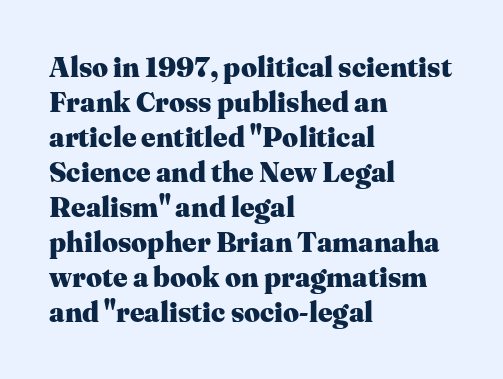
Q: Is the text bold? A: Yes.
Q: Is the text italic (slanted)? A: No, it is upright.
Q: Is the typeface a serif or a sans-serif typeface? A: Serif.
Q: Is the text underlined? A: No.
Q: How is the paragraph aligned? A: Left-aligned.
Q: Is the spacing between letters normal or unusually wide? A: Normal.
Q: Is the spacing between lines tight, normal or loose? A: Normal.
Q: Width (condensed, normal, or wide)? A: Normal.
Q: Stroke contrast? A: Medium.
Q: x-height? A: Medium.
Q: Monospaced? A: No.
